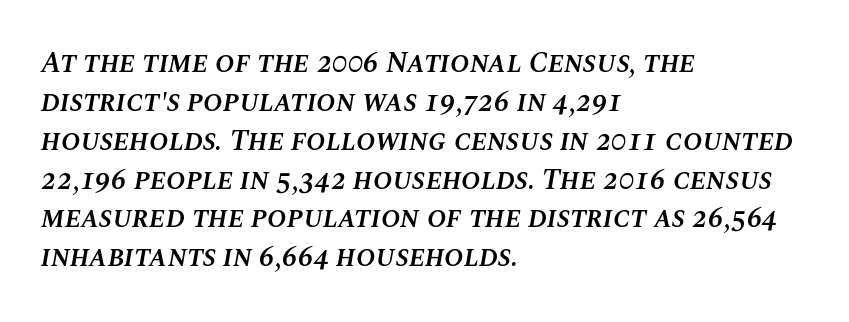
The image shows 29 px semibold type, italic (leaning right); set left-aligned, normal line spacing (1.34x), normal letter spacing, not underlined; medium stroke contrast and a large x-height.
